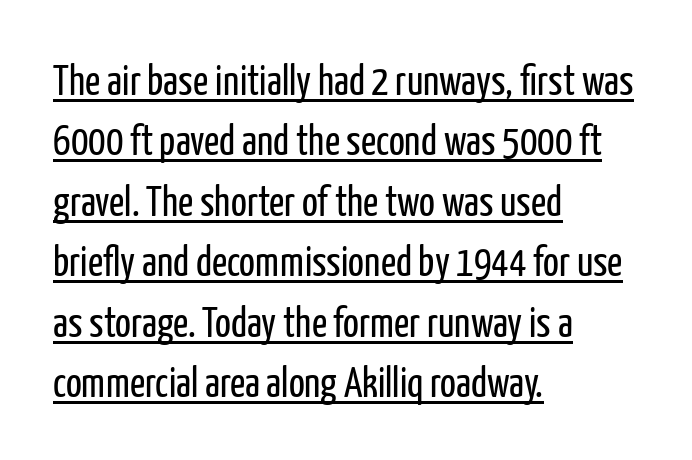
{"serif": "no", "italic": "no", "bold": "no", "weight": "regular", "width": "condensed", "stroke_contrast": "low", "x_height": "medium", "monospaced": "no", "underline": "yes", "align": "left", "line_spacing": "normal", "line_spacing_ratio": 1.44, "letter_spacing": "normal", "letter_spacing_em": 0.0, "glyph_px": 42}
